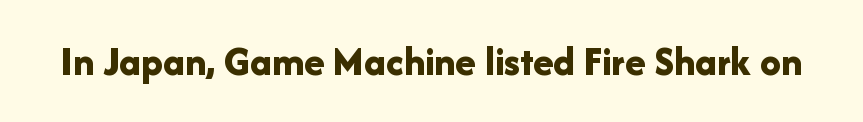
Q: Is the text bold? A: Yes.
Q: Is the text italic (slanted)? A: No, it is upright.
Q: Is the typeface a serif or a sans-serif typeface? A: Sans-serif.
Q: Is the text underlined? A: No.
Q: Is the spacing between letters normal or unusually wide? A: Normal.
Q: Width (condensed, normal, or wide)? A: Normal.
Q: Stroke contrast? A: Low.
Q: x-height? A: Medium.
Q: Monospaced? A: No.
